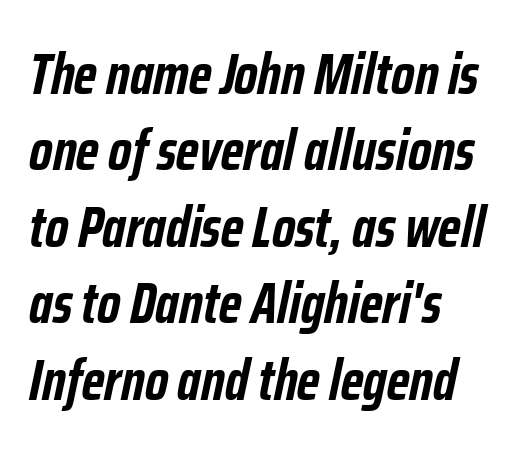
The face used here is proportionally spaced, like ordinary book or web type. The space between consecutive lines is moderate. Typesetter's note: full bold, strokes at maximum text heaviness. The lettering tilts uniformly, giving the passage an italic look. The gap between lines stays unmarked. Words appear dense and cohesive because spacing is normal.
